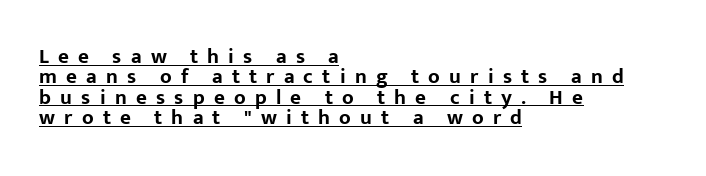
Q: Is the text bold? A: Yes.
Q: Is the text italic (slanted)? A: No, it is upright.
Q: Is the text underlined? A: Yes.
Q: How is the paragraph aligned? A: Left-aligned.
Q: Is the spacing between letters normal or unusually wide? A: Unusually wide.
Q: Is the spacing between lines tight, normal or loose? A: Tight.
